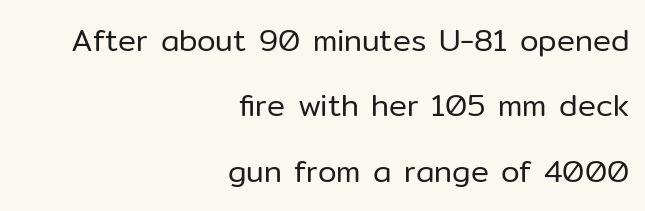
{"serif": "no", "italic": "no", "bold": "no", "weight": "regular", "width": "normal", "stroke_contrast": "low", "x_height": "medium", "monospaced": "no", "underline": "no", "align": "right", "line_spacing": "loose", "line_spacing_ratio": 2.18, "letter_spacing": "normal", "letter_spacing_em": 0.0, "glyph_px": 30}
